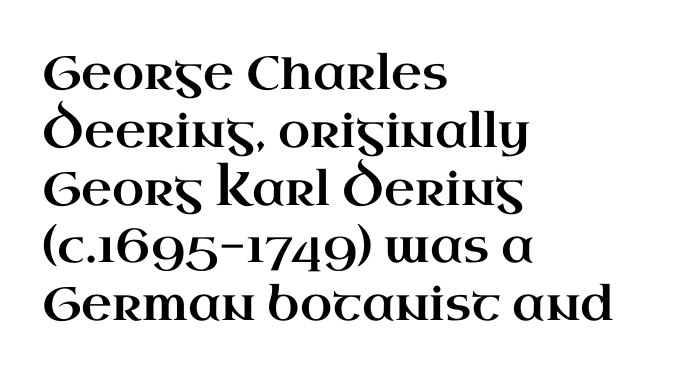
The space directly below the letters is spotless. Nothing unusual about the tracking: characters are spaced as the font intends. You could not count columns in this text — the font is proportionally spaced. This rendering uses left alignment, leaving the right contour irregular. Designer's note — italics off, roman on.
